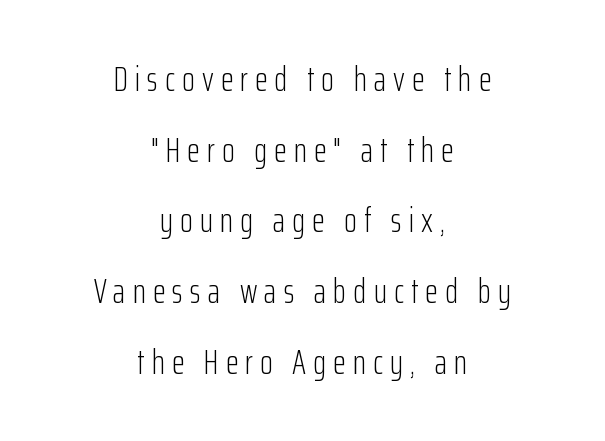
{"serif": "no", "italic": "no", "bold": "no", "weight": "light", "width": "condensed", "stroke_contrast": "low", "x_height": "medium", "monospaced": "no", "underline": "no", "align": "center", "line_spacing": "loose", "line_spacing_ratio": 2.08, "letter_spacing": "wide", "letter_spacing_em": 0.2, "glyph_px": 34}
